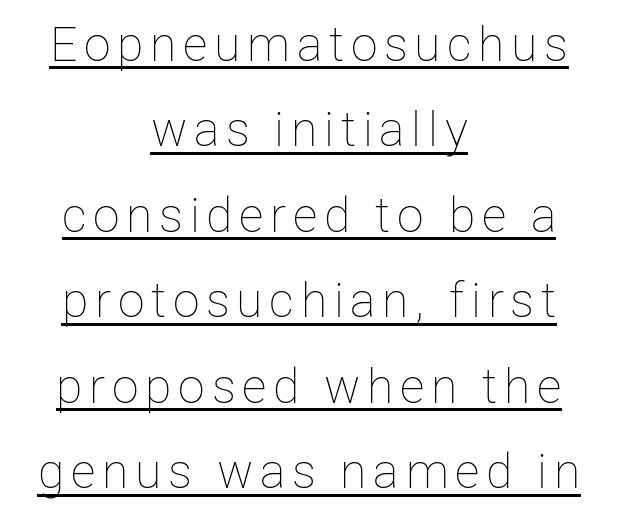
{"italic": "no", "bold": "no", "weight": "thin", "width": "normal", "stroke_contrast": "low", "x_height": "medium", "monospaced": "no", "underline": "yes", "align": "center", "line_spacing_ratio": 1.78, "glyph_px": 48}
